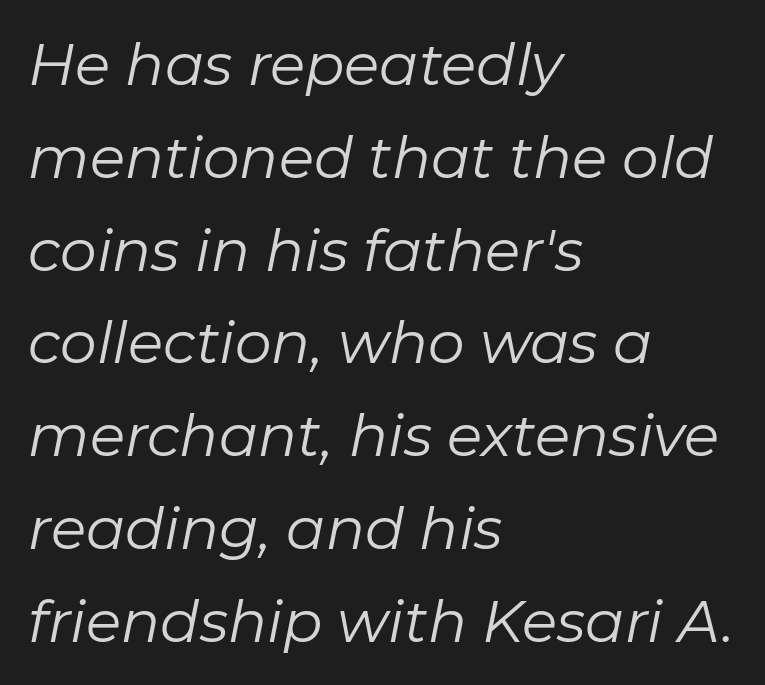
Q: Is the text bold? A: No.
Q: Is the text italic (slanted)? A: Yes, it leans right by about 11 degrees.
Q: Is the text underlined? A: No.
Q: How is the paragraph aligned? A: Left-aligned.
Q: Is the spacing between letters normal or unusually wide? A: Normal.
Q: Is the spacing between lines tight, normal or loose? A: Normal.
Q: Width (condensed, normal, or wide)? A: Normal.
Q: Stroke contrast? A: Low.
Q: x-height? A: Medium.
Q: Monospaced? A: No.
